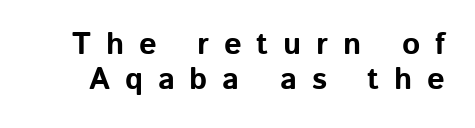
Words float on clear page, feet unadorned. The letters stand straight up with perfectly vertical stems. Does the type have serifs? No, each stem ends abruptly. Bold? Absolutely — the strokes are thick and heavy. This sample trades vertical openness for compactness between lines.
